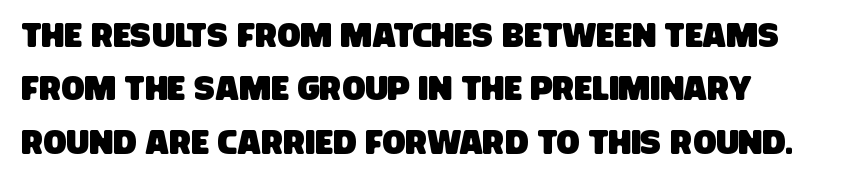
The line-height multiplier appears to be the usual default. A bare baseline throughout the passage. Nobody touched the tracking dial on this one. Note: no serifs on the glyphs. These lines are rendered in a variable-pitch font.
